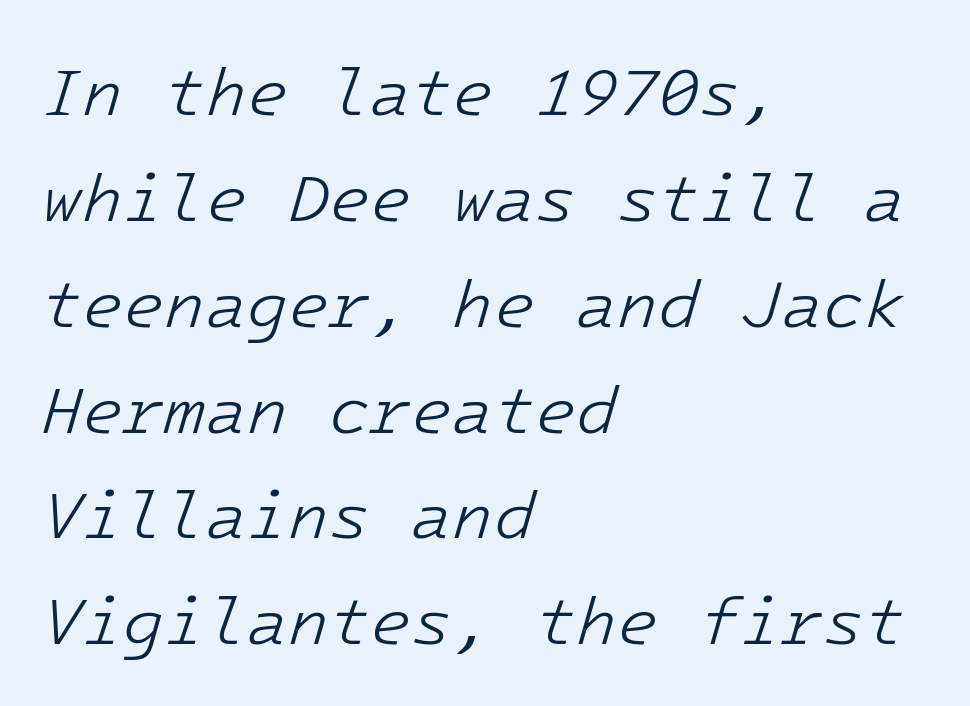
Q: Is the text bold? A: No.
Q: Is the text italic (slanted)? A: Yes, it leans right by about 16 degrees.
Q: Is the text underlined? A: No.
Q: How is the paragraph aligned? A: Left-aligned.
Q: Is the spacing between letters normal or unusually wide? A: Normal.
Q: Is the spacing between lines tight, normal or loose? A: Normal.
Q: Width (condensed, normal, or wide)? A: Normal.
Q: Stroke contrast? A: Low.
Q: x-height? A: Medium.
Q: Monospaced? A: Yes.
